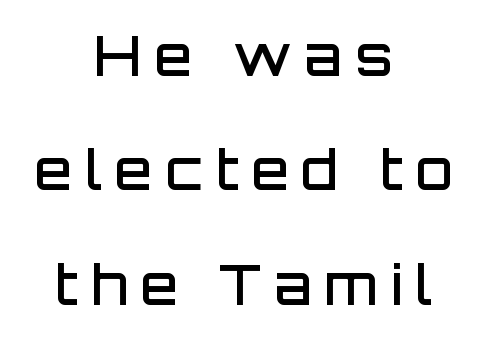
The image shows 55 px semibold sans-serif type, upright; set centered, loose line spacing (2.08x), unusually wide letter spacing (+0.23 em), not underlined; low stroke contrast and a large x-height.
